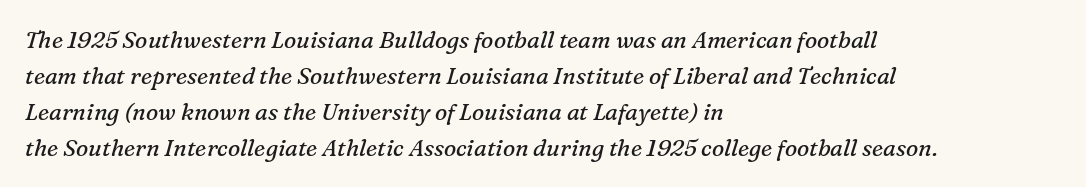
{"italic": "yes", "lean": "right", "slant_degrees": 16, "bold": "no", "underline": "no", "align": "left", "line_spacing": "normal", "line_spacing_ratio": 1.56, "letter_spacing": "normal", "letter_spacing_em": 0.0, "glyph_px": 23}
